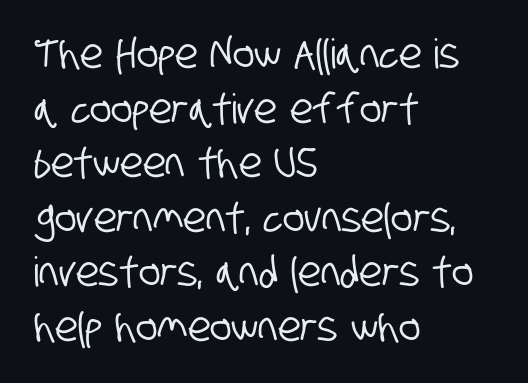
Think of a printed novel: that variable character pitch is what you see here. Quick note: underline off. Are there feet on the stems? There aren't — it's a sans. A student would call this left alignment; a typographer would say flush left, rag right. Spacing between characters is what you'd get straight out of the box. Interline gaps are of average width in this sample.
